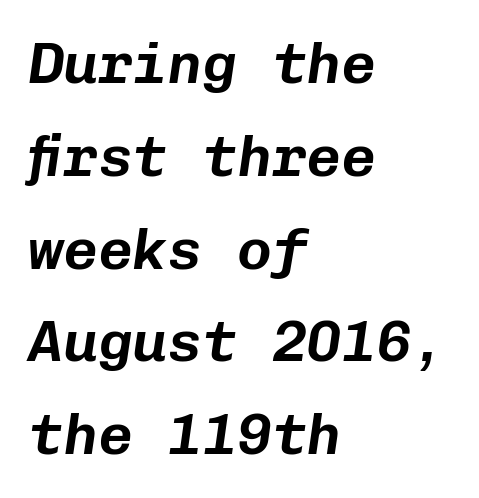
Here the glyphs are tracked normally, forming tight word shapes. Monospaced: the letters line up in strict vertical columns. Students, observe: this is what conventionally led text looks like. An italicized treatment has been applied to the whole sample.
